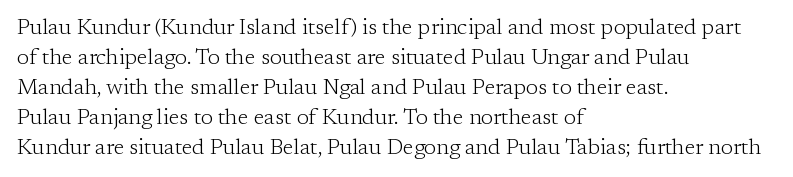
The image shows 22 px text type, upright; set left-aligned, normal line spacing (1.36x), normal letter spacing, not underlined.
